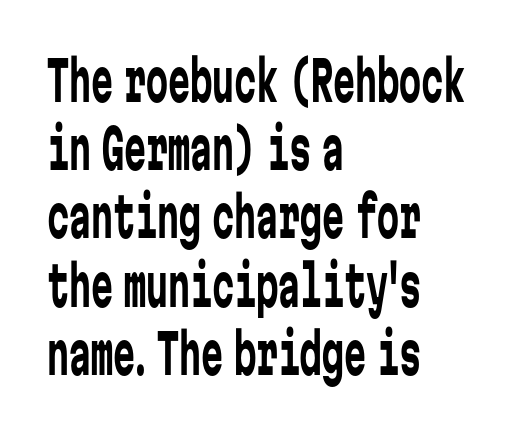
{"serif": "no", "italic": "no", "bold": "no", "weight": "regular", "width": "condensed", "stroke_contrast": "low", "x_height": "medium", "monospaced": "yes", "underline": "no", "align": "left", "line_spacing_ratio": 1.24, "letter_spacing": "normal", "letter_spacing_em": 0.0, "glyph_px": 55}
